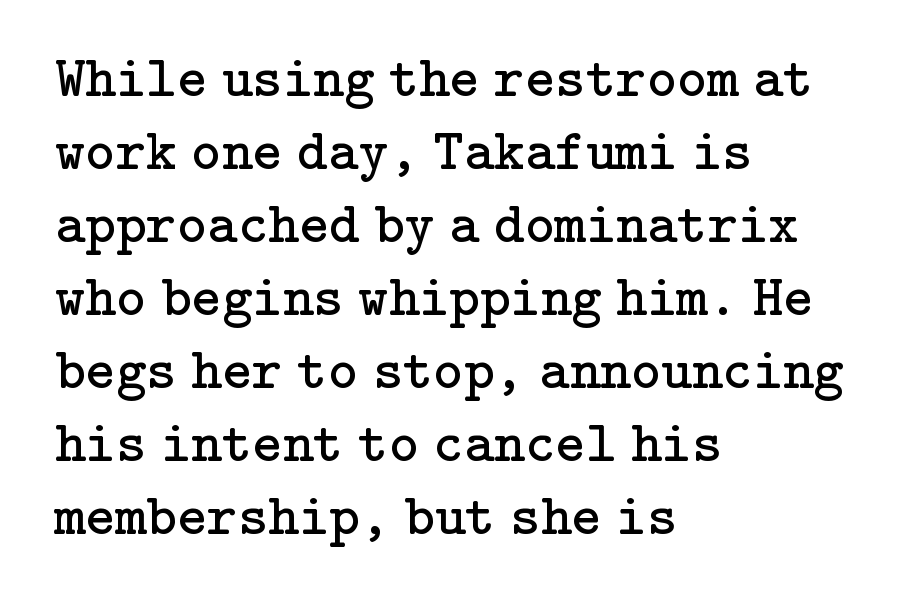
The image shows 58 px regular-weight serif type, upright; set left-aligned, normal line spacing (1.26x), normal letter spacing, not underlined; low stroke contrast and a medium x-height.
